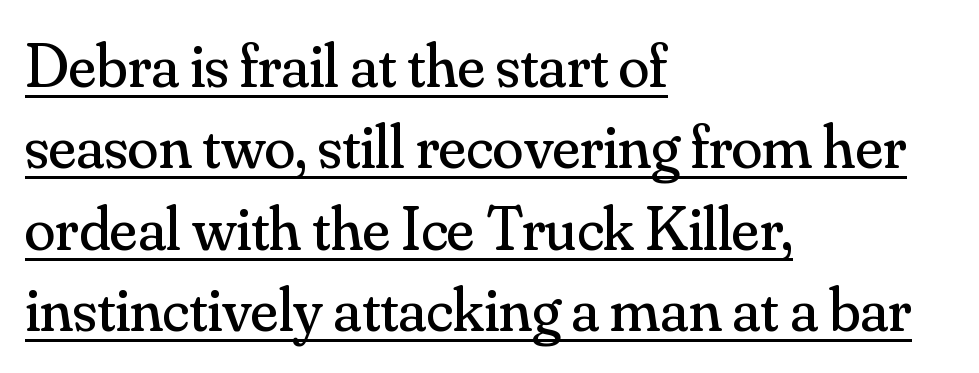
The image shows 63 px regular-weight serif type, upright; set left-aligned, normal line spacing (1.29x), normal letter spacing, underlined; medium stroke contrast and a small x-height.
